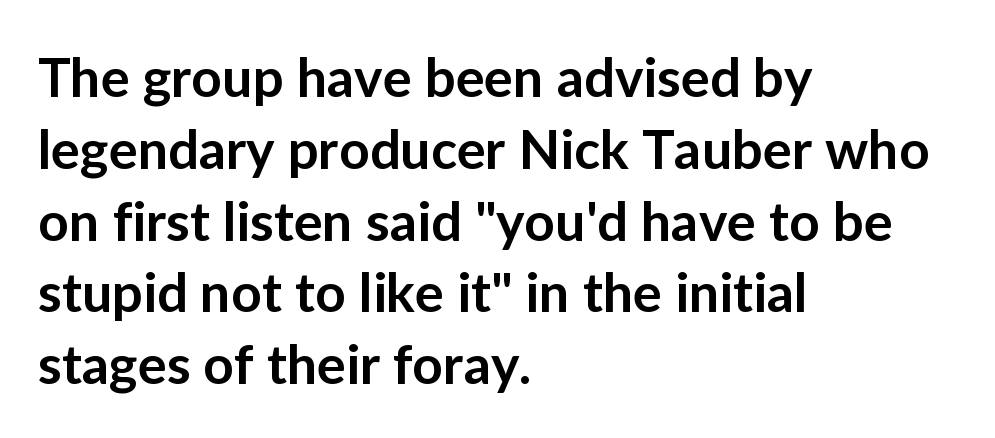
The rendering shows plain stroke endings on the letterforms — a sans-serif design. Normally led — the rows are evenly, conventionally spaced. The typography opts for an upright posture over an oblique one. Tracking value appears to be zero — textbook default spacing. As a designer I'd log this as weight 600, semibold.
